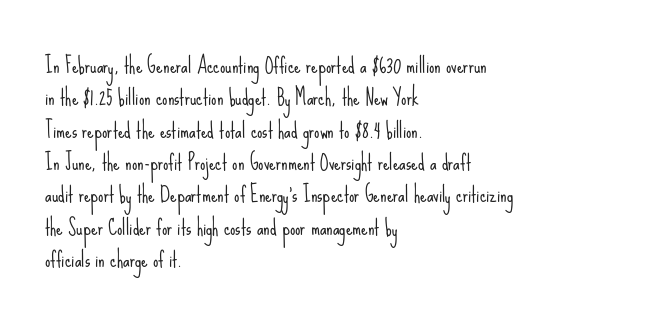
The image shows 21 px text type, upright; set left-aligned, normal line spacing (1.54x), normal letter spacing, not underlined.
